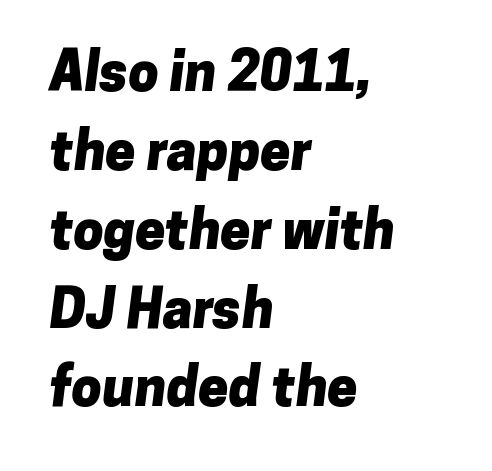
Q: Is the text bold? A: Yes.
Q: Is the typeface a serif or a sans-serif typeface? A: Sans-serif.
Q: Is the text underlined? A: No.
Q: How is the paragraph aligned? A: Left-aligned.
Q: Is the spacing between letters normal or unusually wide? A: Normal.
Q: Is the spacing between lines tight, normal or loose? A: Normal.
Q: Width (condensed, normal, or wide)? A: Normal.
Q: Stroke contrast? A: Low.
Q: x-height? A: Medium.
Q: Monospaced? A: No.
